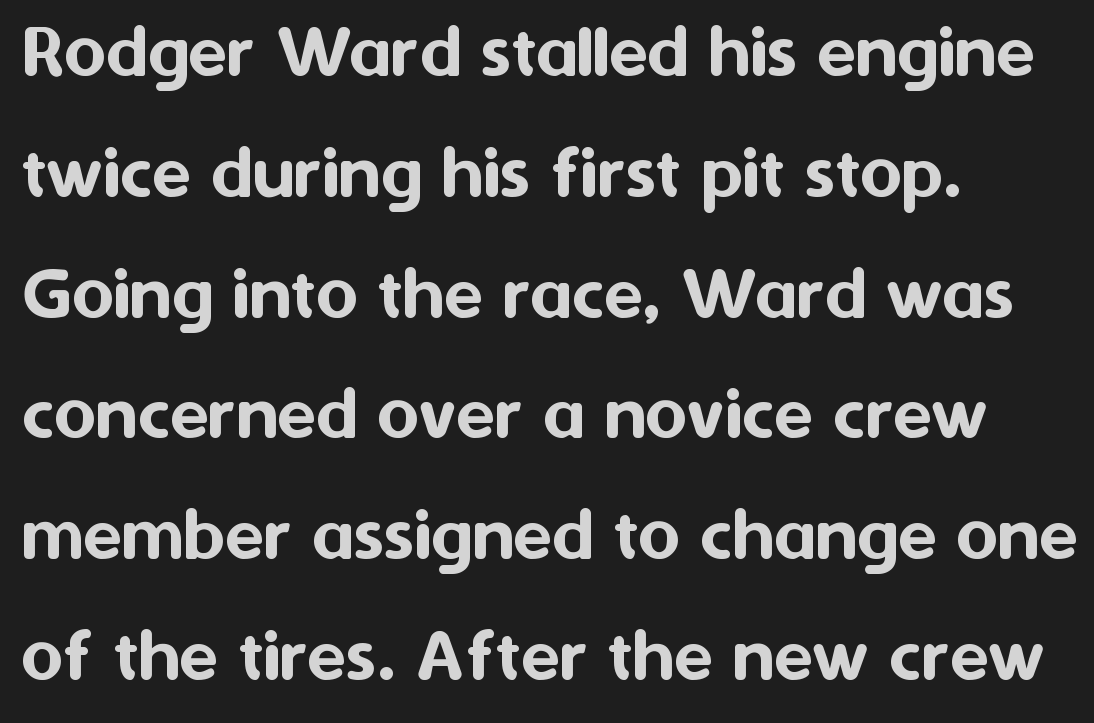
Regarding serifs, this sample does without them. The type is set solid horizontally, with unmodified tracking. Which margin do the lines hug? The left one — the right edge is uneven. Has an underline been added? It has not. Note the varied advance widths — an 'i' is clearly narrower than an 'm'.
